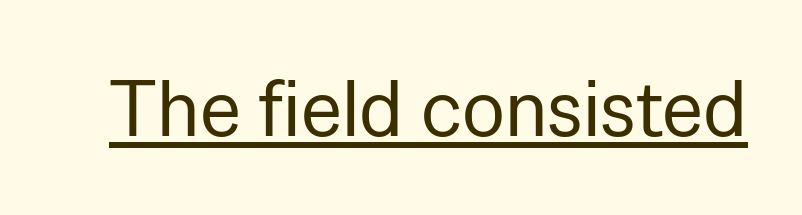
The image shows 80 px regular-weight sans-serif type, upright; set normal letter spacing, underlined; low stroke contrast and a medium x-height.
